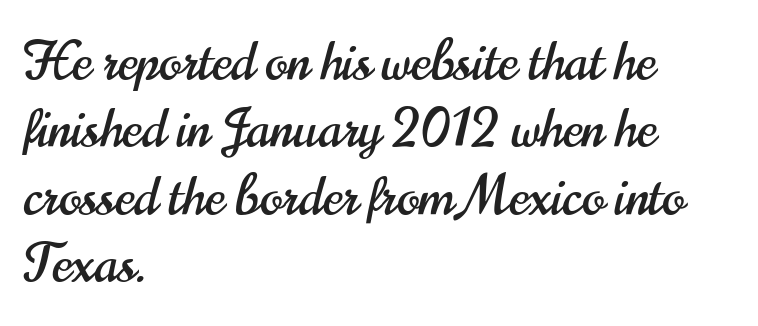
The area under the type is left untouched. The face used here is proportionally spaced, like ordinary book or web type. Inter-character spacing is left at the font's built-in metrics. Quick note: interline space is typical. What kind of face is this? One without serifs — a sans.
